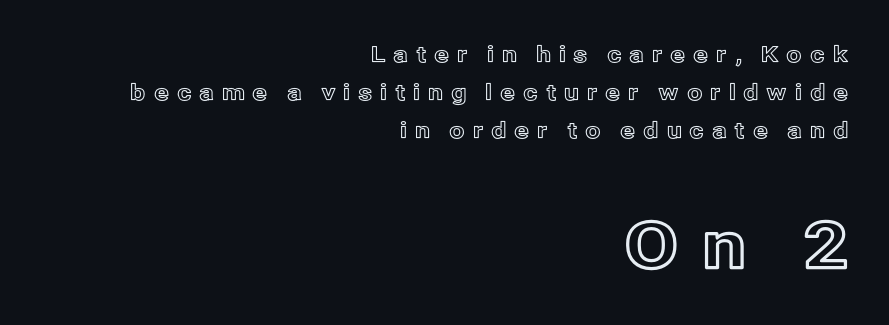
The image shows 65 px text type, upright; set right-aligned, line spacing 1.72x, unusually wide letter spacing (+0.35 em), not underlined; the second (bottom) block is 2.95x larger; a medium x-height.
